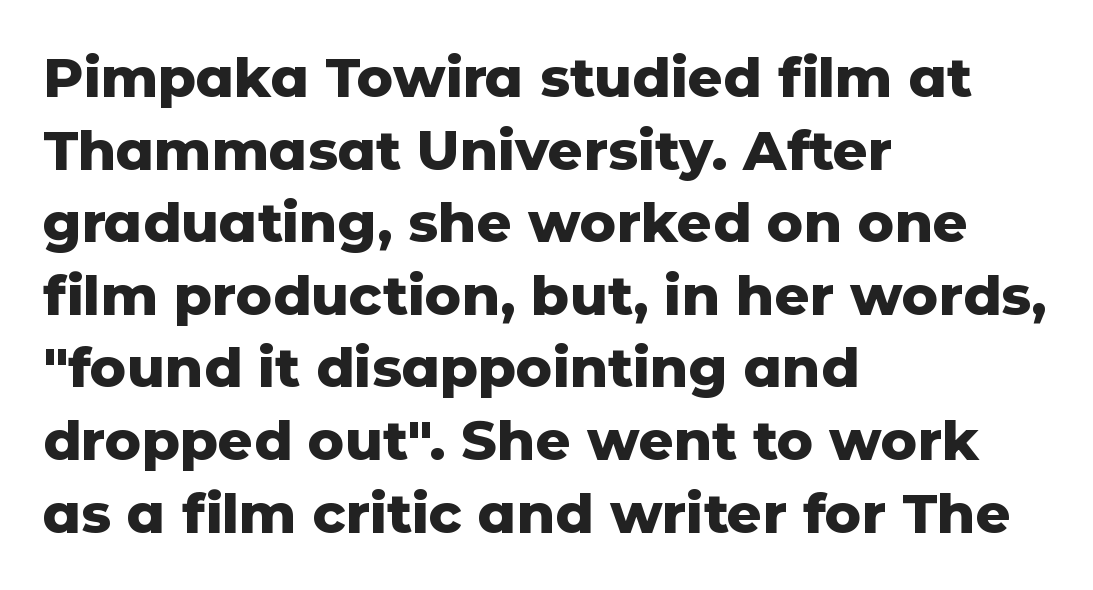
Q: Is the text bold? A: Yes.
Q: Is the text italic (slanted)? A: No, it is upright.
Q: Is the typeface a serif or a sans-serif typeface? A: Sans-serif.
Q: Is the text underlined? A: No.
Q: How is the paragraph aligned? A: Left-aligned.
Q: Is the spacing between letters normal or unusually wide? A: Normal.
Q: Is the spacing between lines tight, normal or loose? A: Normal.
Q: Width (condensed, normal, or wide)? A: Normal.
Q: Stroke contrast? A: Low.
Q: x-height? A: Medium.
Q: Monospaced? A: No.
